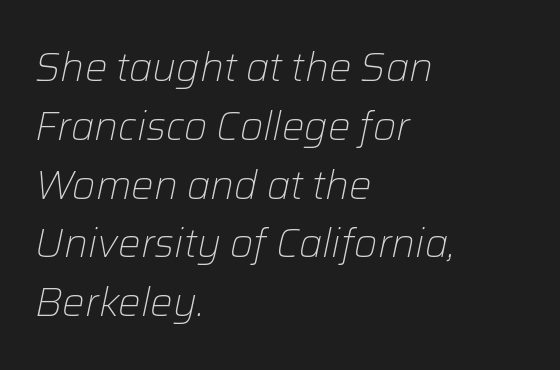
The space beneath each line is pristine and unruled. The lines in this sample share a left origin and differ only in where they stop. The face used here has a pronounced slope to its letters. One glance says typical: line gaps are just what's usual.
